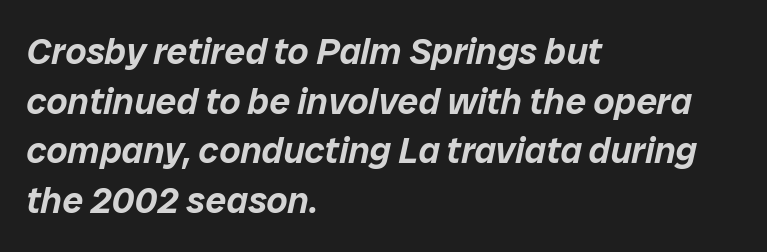
This block has exactly the height ordinary leading produces. Quick note: underline off. The passage shown leans; its letterforms are oblique. The letters sit at their default tracking, neither squeezed nor spread. Note the varied advance widths — an 'i' is clearly narrower than an 'm'. The text block is weighted toward the left margin, trailing off unevenly rightward.
